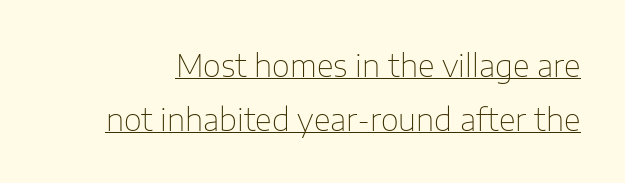
Q: Is the text bold? A: No.
Q: Is the text italic (slanted)? A: No, it is upright.
Q: Is the typeface a serif or a sans-serif typeface? A: Sans-serif.
Q: Is the text underlined? A: Yes.
Q: Is the spacing between letters normal or unusually wide? A: Normal.
Q: Width (condensed, normal, or wide)? A: Normal.
Q: Stroke contrast? A: Low.
Q: x-height? A: Medium.
Q: Monospaced? A: No.
